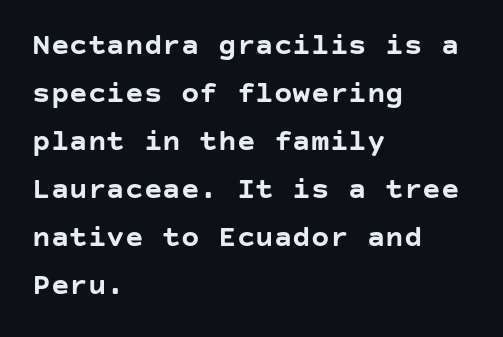
{"serif": "no", "italic": "no", "bold": "yes", "weight": "semibold", "width": "normal", "stroke_contrast": "low", "x_height": "large", "underline": "no", "align": "left", "line_spacing": "normal", "line_spacing_ratio": 1.55, "letter_spacing": "normal", "letter_spacing_em": 0.0, "glyph_px": 31}
